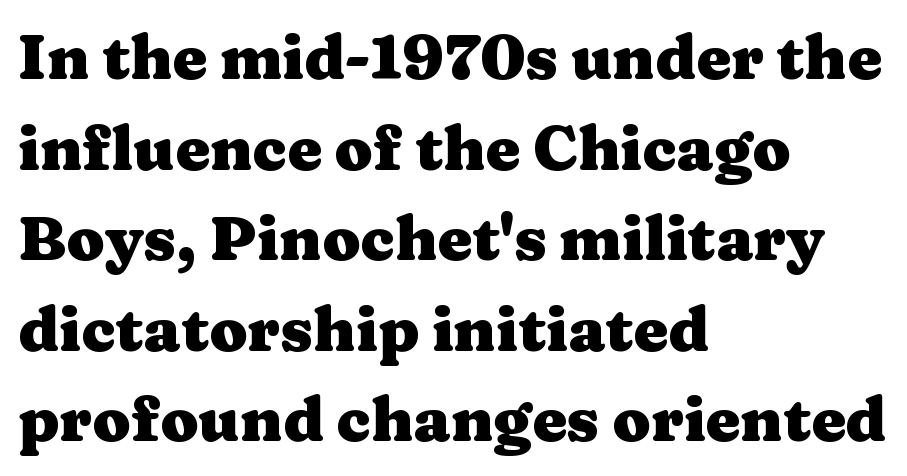
{"serif": "yes", "italic": "no", "bold": "yes", "weight": "heavy", "width": "wide", "stroke_contrast": "medium", "x_height": "medium", "monospaced": "no", "underline": "no", "align": "left", "line_spacing": "normal", "line_spacing_ratio": 1.46, "letter_spacing": "normal", "letter_spacing_em": 0.0, "glyph_px": 62}
